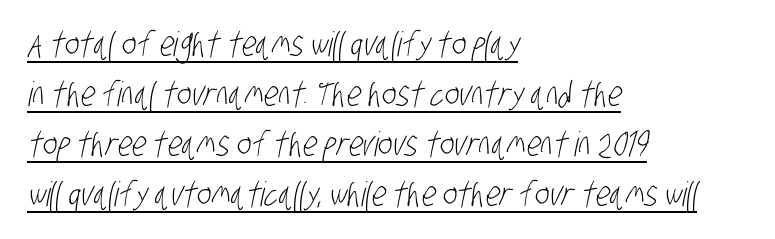
Normally led — the rows are evenly, conventionally spaced. The sample's only ornament is a line tracing under the words. No extra ink here — the face is not bold. No feet cap the strokes, marking this as sans-serif type. These lines are set flush left with a ragged right edge.
